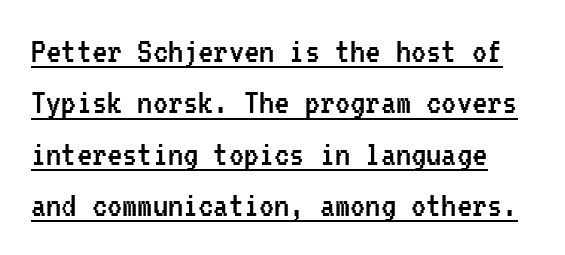
The passage shown is typed in a monospace face where columns stay perfectly aligned. A typesetter would label this face a sans. Compared with typical body copy, the letter spacing here is the same. Heaviness? Minimal to ordinary, like unemphasized prose. These lines sit exactly where default settings would place them.
